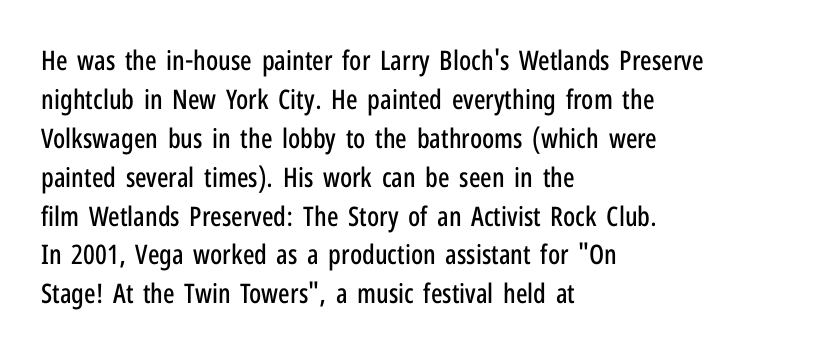
Q: Is the text italic (slanted)? A: No, it is upright.
Q: Is the text underlined? A: No.
Q: How is the paragraph aligned? A: Left-aligned.
Q: Is the spacing between letters normal or unusually wide? A: Normal.
Q: Is the spacing between lines tight, normal or loose? A: Normal.
